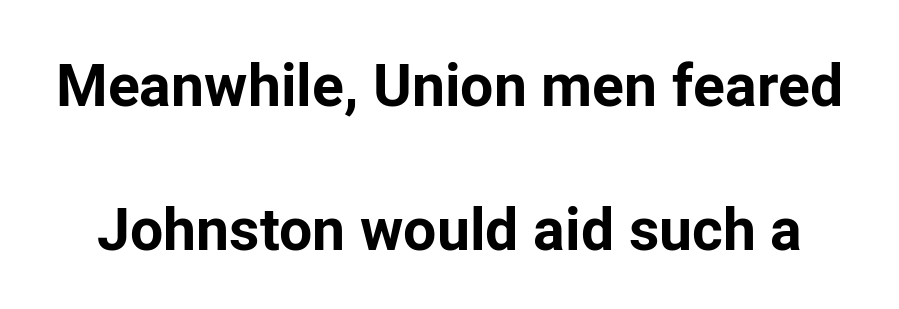
Q: Is the text bold? A: Yes.
Q: Is the text italic (slanted)? A: No, it is upright.
Q: Is the typeface a serif or a sans-serif typeface? A: Sans-serif.
Q: Is the text underlined? A: No.
Q: Is the spacing between letters normal or unusually wide? A: Normal.
Q: Is the spacing between lines tight, normal or loose? A: Loose.
Q: Width (condensed, normal, or wide)? A: Normal.
Q: Stroke contrast? A: Low.
Q: x-height? A: Medium.
Q: Monospaced? A: No.
